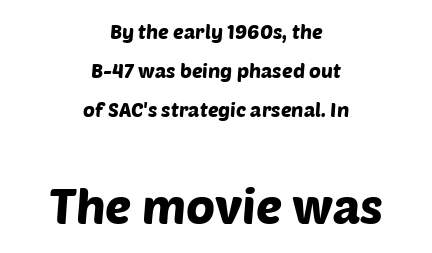
Q: Is the typeface a serif or a sans-serif typeface? A: Sans-serif.
Q: Is the text underlined? A: No.
Q: How is the paragraph aligned? A: Centered.
Q: Is the spacing between letters normal or unusually wide? A: Normal.
Q: Is the spacing between lines tight, normal or loose? A: Loose.
Q: Which block of text is set in a larger size, the first (top) or the second (bottom)? A: The second (bottom) one.
Q: Width (condensed, normal, or wide)? A: Normal.
Q: Stroke contrast? A: Low.
Q: x-height? A: Large.
Q: Monospaced? A: No.
